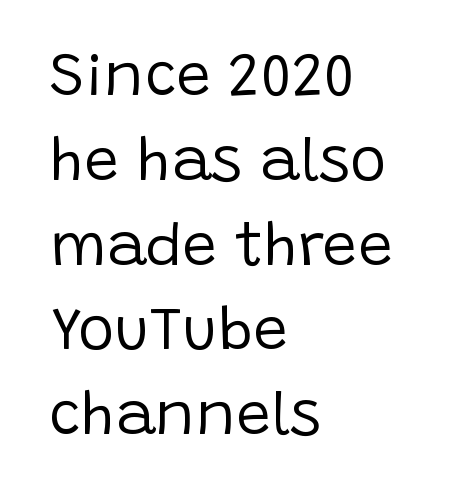
Compared with a centered layout, this one pins lines to the left instead. The lettering holds an erect, upright posture throughout. You could not count columns in this text — the font is proportionally spaced. The lines sit at an ordinary, default distance from one another. This is sans-serif lettering, the kind often seen on screens and signage. Bold? No — there's no thickening of the strokes.
